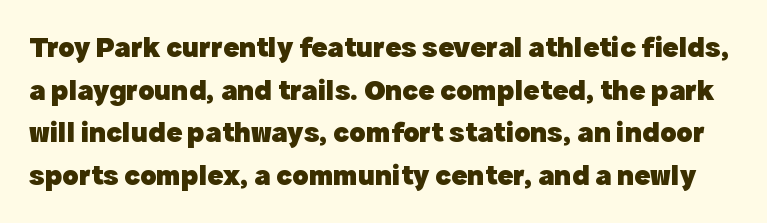
The rendering uses natural spacing where letterforms have individual widths. Anything drawn beneath the words? Only blank space. The lines sit at an ordinary, default distance from one another. Tall strokes in this sample are plumb rather than angled. I'd describe the lettering as bold — thick and assertive. Serif or sans? Sans — the stroke terminals are bare.
